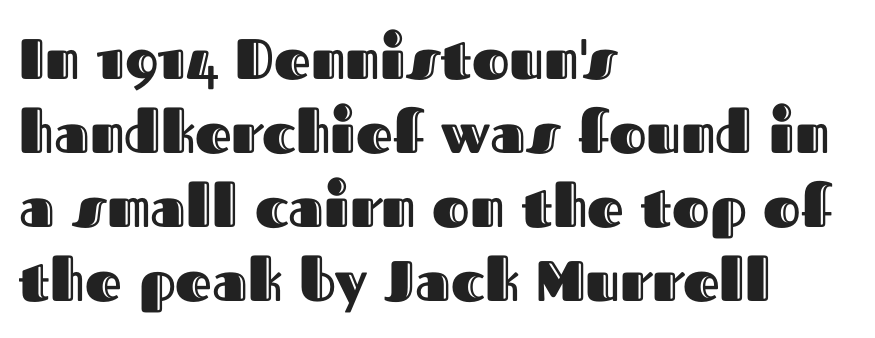
The image shows 57 px text type, upright; set left-aligned, normal line spacing (1.3x), normal letter spacing, not underlined; a medium x-height.
